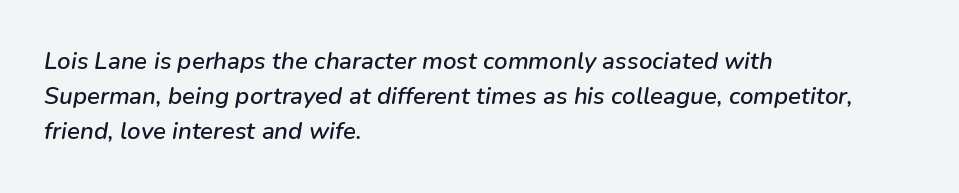
Q: Is the text italic (slanted)? A: Yes, it leans right by about 9 degrees.
Q: Is the text underlined? A: No.
Q: How is the paragraph aligned? A: Left-aligned.
Q: Is the spacing between letters normal or unusually wide? A: Normal.
Q: Is the spacing between lines tight, normal or loose? A: Normal.
